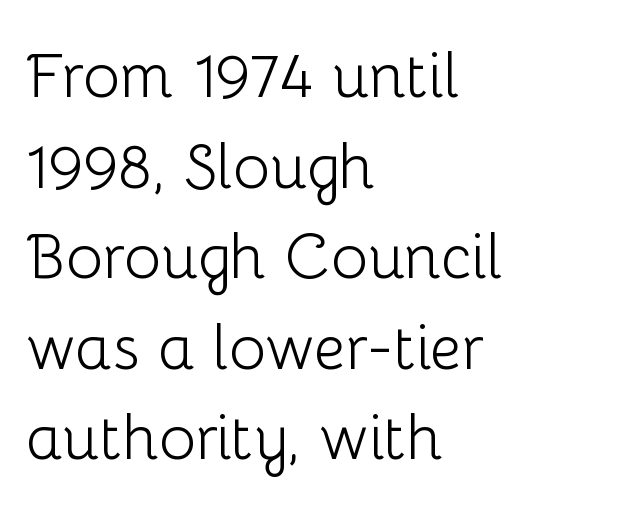
Q: Is the text bold? A: No.
Q: Is the text italic (slanted)? A: No, it is upright.
Q: Is the typeface a serif or a sans-serif typeface? A: Sans-serif.
Q: Is the text underlined? A: No.
Q: How is the paragraph aligned? A: Left-aligned.
Q: Is the spacing between letters normal or unusually wide? A: Normal.
Q: Is the spacing between lines tight, normal or loose? A: Normal.
Q: Width (condensed, normal, or wide)? A: Normal.
Q: Stroke contrast? A: Low.
Q: x-height? A: Medium.
Q: Monospaced? A: No.
